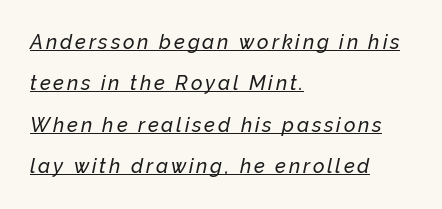
The image shows 20 px text type, italic (leaning right); set left-aligned, loose line spacing (2.07x), underlined.
